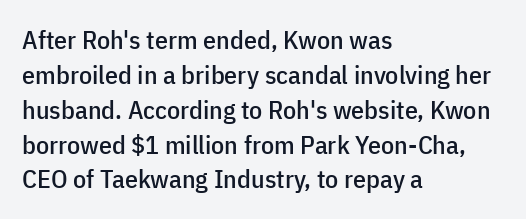
Q: Is the text italic (slanted)? A: No, it is upright.
Q: Is the text underlined? A: No.
Q: How is the paragraph aligned? A: Left-aligned.
Q: Is the spacing between letters normal or unusually wide? A: Normal.
Q: Is the spacing between lines tight, normal or loose? A: Normal.
